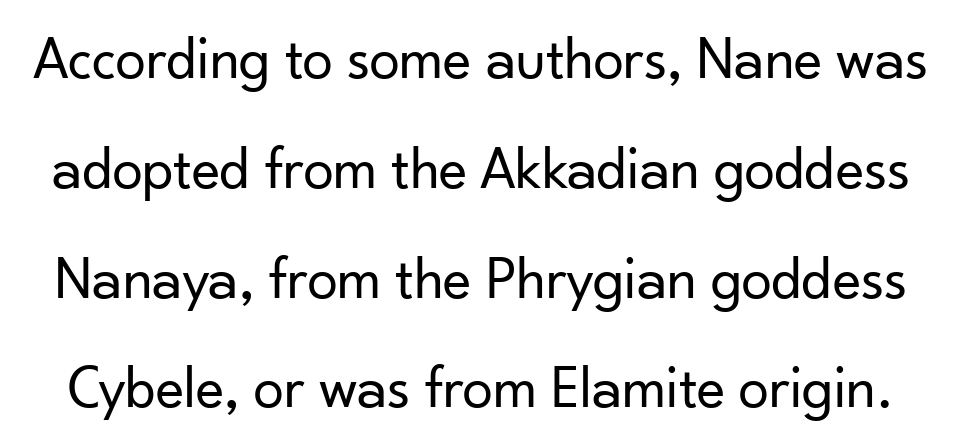
Honestly, there is no underline to notice here at all. This is the regular roman posture of the typeface. Proportional: the letters do not fall into vertical columns. The strokes are not fattened; the text isn't bold.
